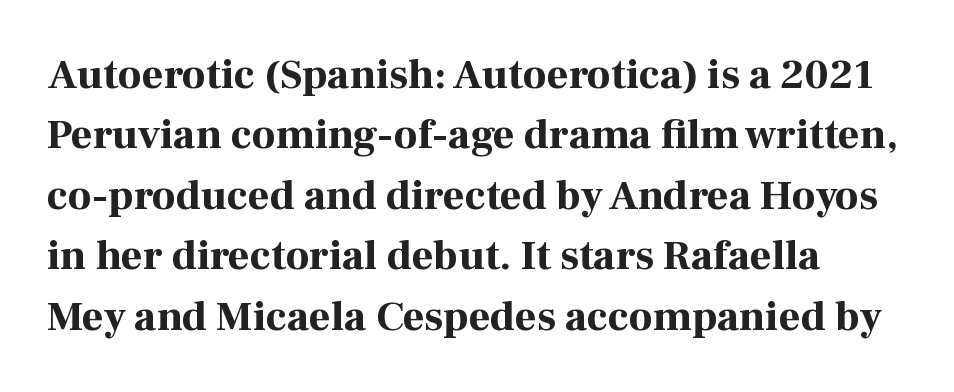
Q: Is the text bold? A: Yes.
Q: Is the text italic (slanted)? A: No, it is upright.
Q: Is the typeface a serif or a sans-serif typeface? A: Serif.
Q: Is the text underlined? A: No.
Q: How is the paragraph aligned? A: Left-aligned.
Q: Is the spacing between letters normal or unusually wide? A: Normal.
Q: Is the spacing between lines tight, normal or loose? A: Normal.
Q: Width (condensed, normal, or wide)? A: Normal.
Q: Stroke contrast? A: High.
Q: x-height? A: Medium.
Q: Monospaced? A: No.
